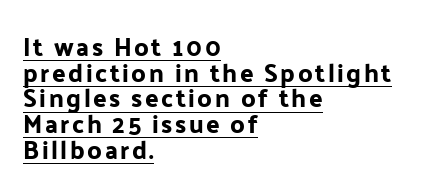
The image shows 25 px text type, upright; set left-aligned, tight line spacing (1.03x), underlined.
